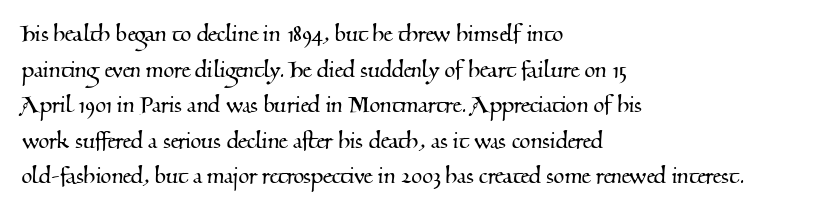
The image shows 28 px serif type; set left-aligned, normal line spacing (1.27x), normal letter spacing, not underlined; medium stroke contrast and a small x-height.
